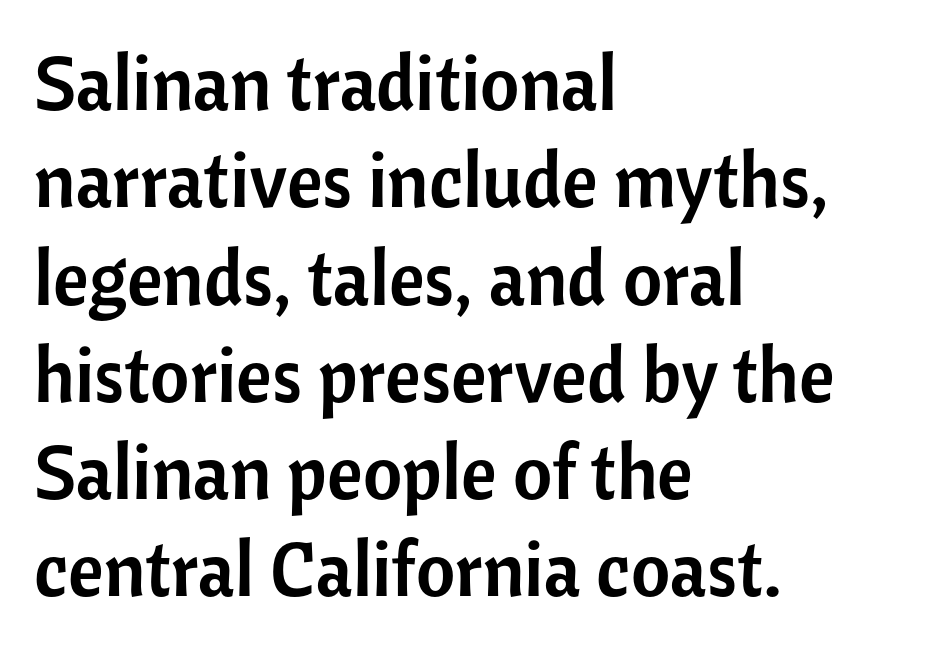
The image shows 76 px sans-serif type, upright; set left-aligned, normal line spacing (1.28x), normal letter spacing, not underlined; low stroke contrast and a medium x-height.
